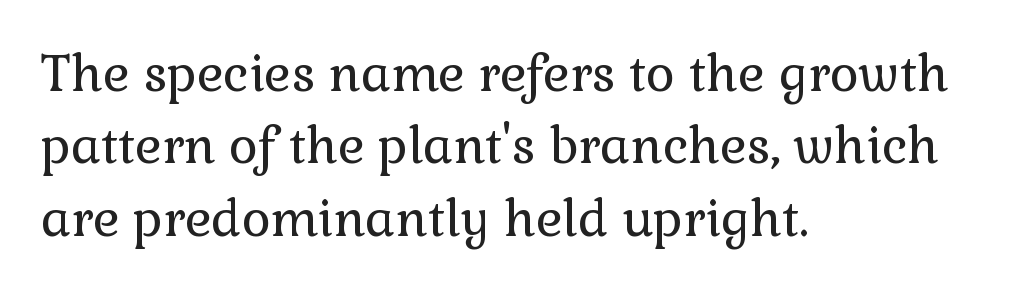
The image shows 50 px regular-weight serif type, upright; set left-aligned, normal line spacing (1.45x), normal letter spacing, not underlined; a medium x-height.
